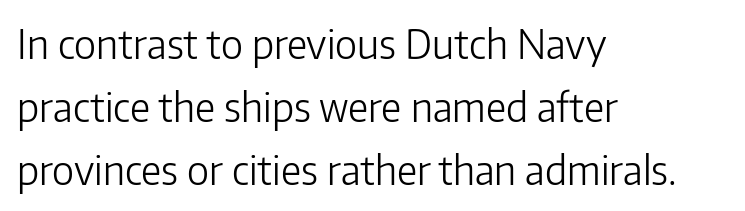
Line spacing here is normal. A clean baseline with only descenders dipping below it. Students, note that the glyphs here touch the page at normal intervals. Heft: none added — not bold. The lettering stays uniformly vertical, giving the passage a roman look.
